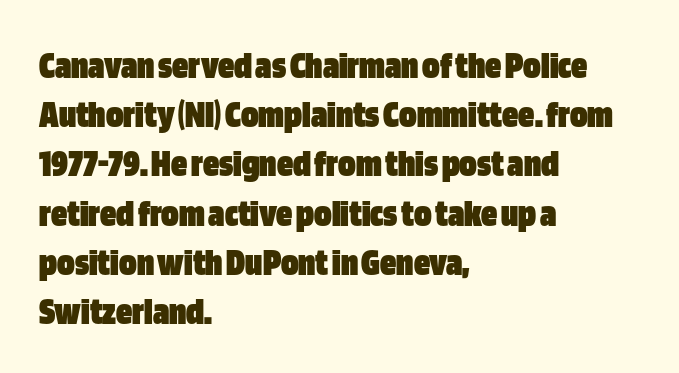
Q: Is the text bold? A: Yes.
Q: Is the text italic (slanted)? A: No, it is upright.
Q: Is the typeface a serif or a sans-serif typeface? A: Sans-serif.
Q: Is the text underlined? A: No.
Q: How is the paragraph aligned? A: Left-aligned.
Q: Is the spacing between letters normal or unusually wide? A: Normal.
Q: Width (condensed, normal, or wide)? A: Condensed.
Q: Stroke contrast? A: Low.
Q: x-height? A: Large.
Q: Monospaced? A: No.
